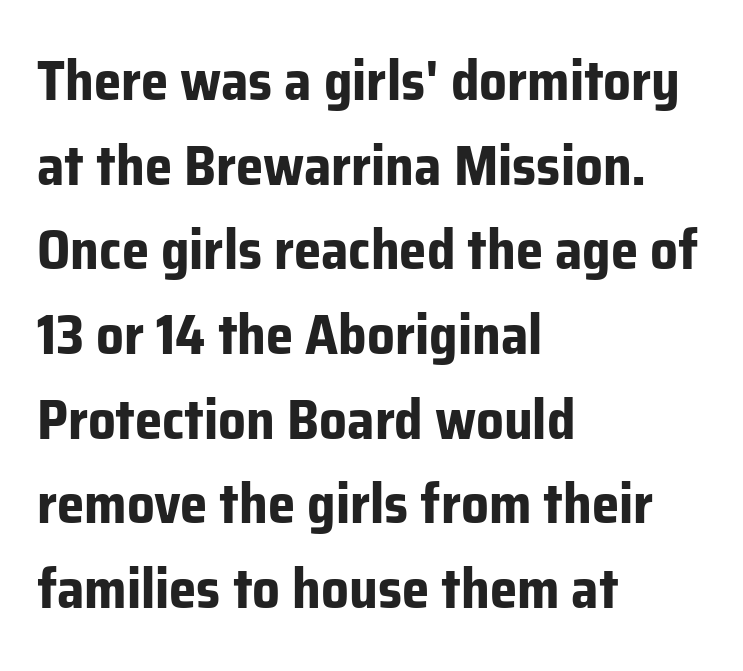
Look at the tracking — it's just the regular setting, nothing added. These lines are set flush left with a ragged right edge. This sample uses an upright cut, with every glyph sitting square on the baseline. The glyphs in this specimen are sans serif. Proportional: the letters do not fall into vertical columns. Underline: absent.
